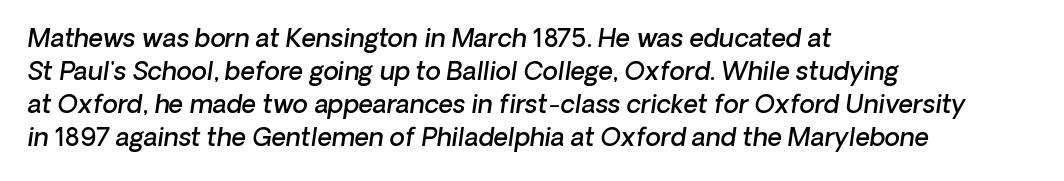
The image shows 25 px text type; set left-aligned, normal line spacing (1.32x), normal letter spacing, not underlined.
